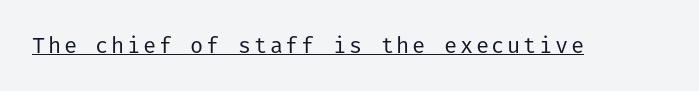
This sample uses an upright cut, with every glyph sitting square on the baseline. The face used here appears with an underline applied. Is the stroke heavy? The answer is a plain regular-or-lighter.
